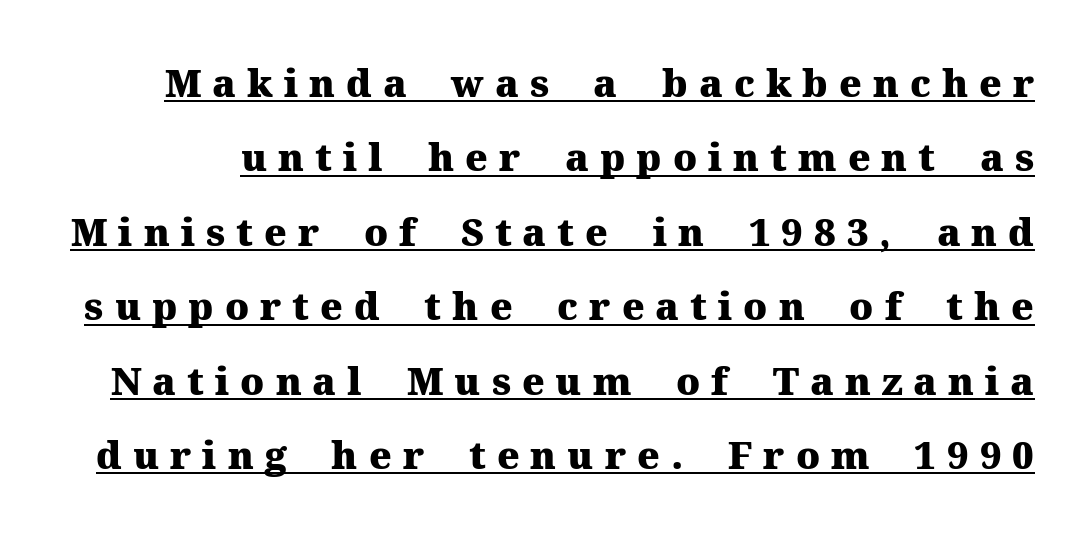
Upright lettering throughout. Chunky letters — that's bold for sure. Does the type have serifs? Yes, each stem ends in a small foot. The type is letterspaced generously, with wide tracking. The face used here appears with an underline applied. The letters advance in unequal steps, a hallmark of proportional type.
